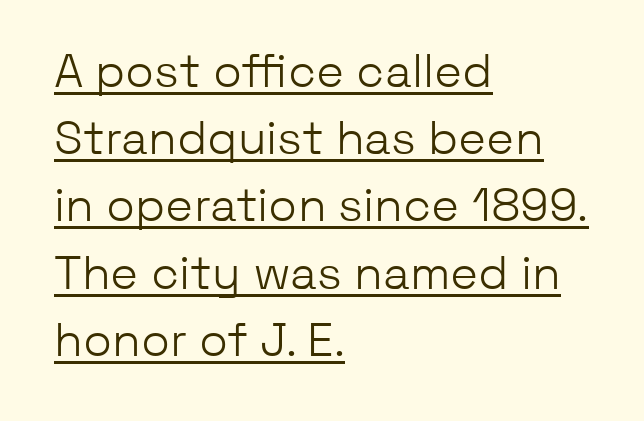
{"serif": "no", "italic": "no", "bold": "no", "weight": "light", "width": "normal", "stroke_contrast": "low", "x_height": "medium", "monospaced": "no", "underline": "yes", "align": "left", "line_spacing": "normal", "line_spacing_ratio": 1.43, "letter_spacing": "normal", "letter_spacing_em": 0.0, "glyph_px": 47}
